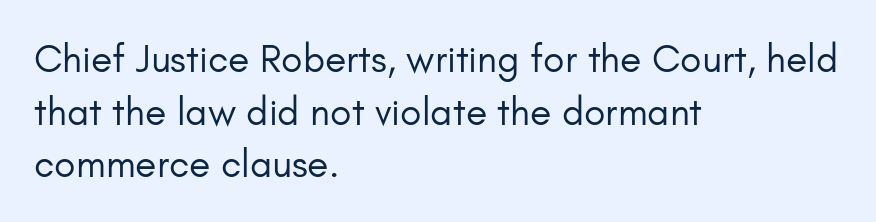
Q: Is the text bold? A: No.
Q: Is the text italic (slanted)? A: No, it is upright.
Q: Is the typeface a serif or a sans-serif typeface? A: Sans-serif.
Q: Is the text underlined? A: No.
Q: How is the paragraph aligned? A: Left-aligned.
Q: Is the spacing between letters normal or unusually wide? A: Normal.
Q: Is the spacing between lines tight, normal or loose? A: Normal.
Q: Width (condensed, normal, or wide)? A: Normal.
Q: Stroke contrast? A: Low.
Q: x-height? A: Small.
Q: Monospaced? A: No.
